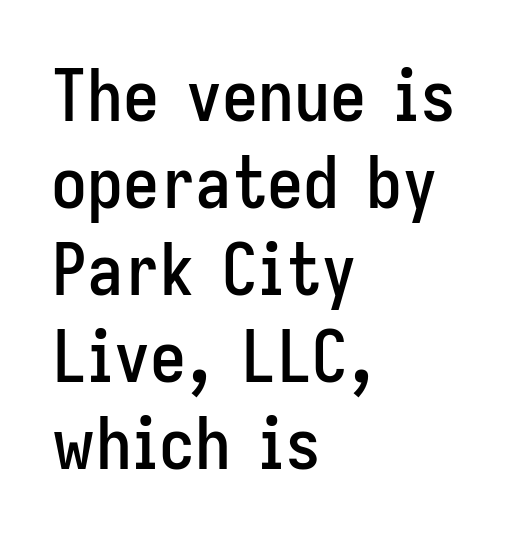
The image shows 72 px condensed sans-serif type, upright; set left-aligned, line spacing 1.21x, normal letter spacing, not underlined; low stroke contrast and a medium x-height.
